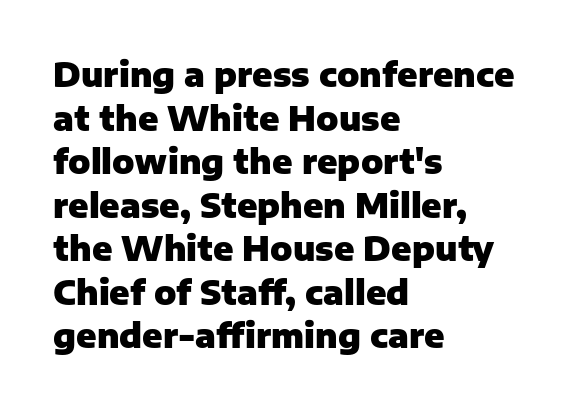
Italic: no, the glyphs are upright roman. Lines of text with bare space underneath. Quick note: interline space is typical. Stroke terminals: plain, sans-serif.
